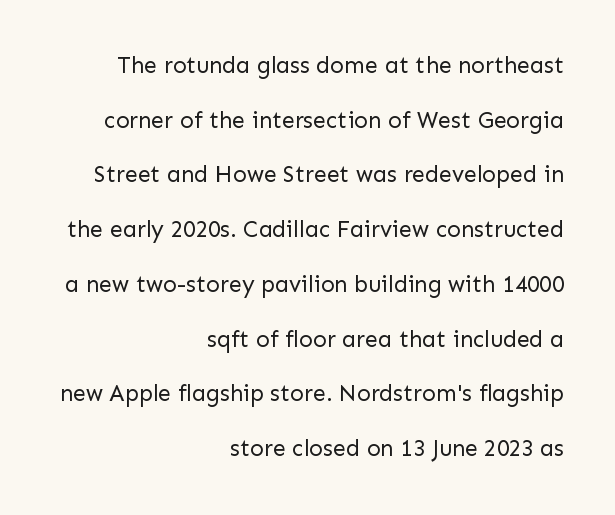
The image shows 23 px text type, upright; set right-aligned, loose line spacing (2.38x), normal letter spacing, not underlined.
